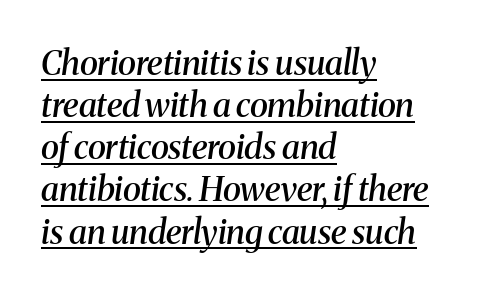
Q: Is the text bold? A: Semi-bold.
Q: Is the text italic (slanted)? A: Yes, it leans right by about 8 degrees.
Q: Is the typeface a serif or a sans-serif typeface? A: Serif.
Q: Is the text underlined? A: Yes.
Q: How is the paragraph aligned? A: Left-aligned.
Q: Is the spacing between letters normal or unusually wide? A: Normal.
Q: Width (condensed, normal, or wide)? A: Normal.
Q: Stroke contrast? A: Medium.
Q: x-height? A: Medium.
Q: Monospaced? A: No.
